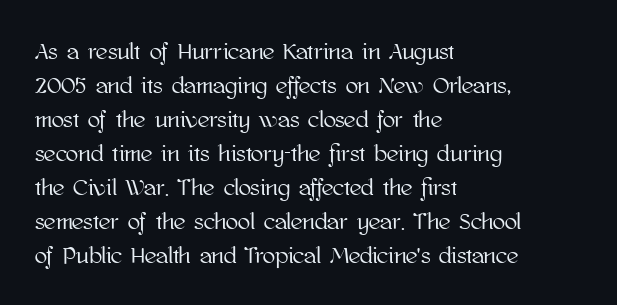
Clear beneath every line of the passage. Notice how descenders clear the ascenders below comfortably — that's standard leading. In terms of letterspacing, this is plain default setting. The lettering stays uniformly vertical, giving the passage a roman look. The lines in this sample share a left origin and differ only in where they stop.
